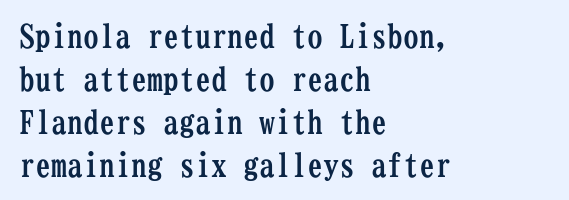
The image shows 32 px semibold, condensed serif type, upright, monospaced; set left-aligned, normal line spacing (1.34x), normal letter spacing, not underlined; low stroke contrast and a medium x-height.
